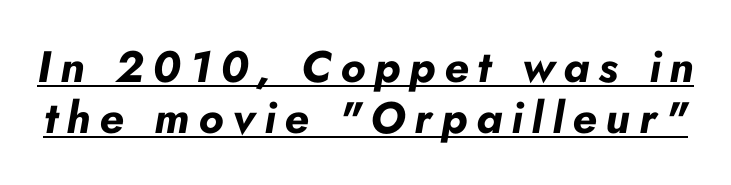
Q: Is the text bold? A: Yes.
Q: Is the text italic (slanted)? A: Yes, it leans right by about 10 degrees.
Q: Is the text underlined? A: Yes.
Q: Is the spacing between letters normal or unusually wide? A: Unusually wide.
Q: Width (condensed, normal, or wide)? A: Normal.
Q: Stroke contrast? A: Low.
Q: x-height? A: Small.
Q: Monospaced? A: No.
